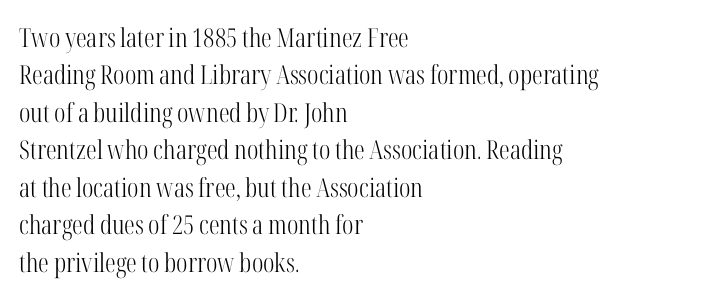
{"italic": "no", "bold": "no", "underline": "no", "align": "left", "line_spacing": "normal", "line_spacing_ratio": 1.44, "letter_spacing": "normal", "letter_spacing_em": 0.0, "glyph_px": 26}
